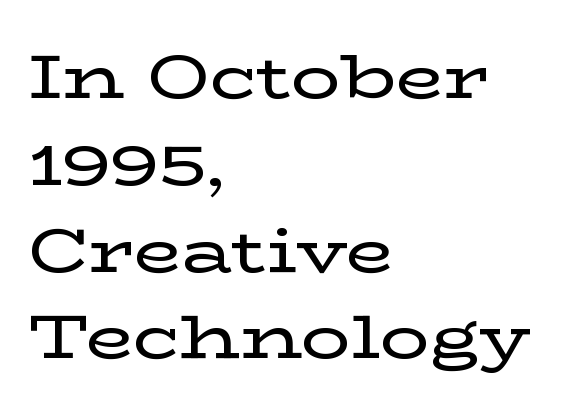
Q: Is the text italic (slanted)? A: No, it is upright.
Q: Is the typeface a serif or a sans-serif typeface? A: Serif.
Q: Is the text underlined? A: No.
Q: How is the paragraph aligned? A: Left-aligned.
Q: Is the spacing between letters normal or unusually wide? A: Normal.
Q: Is the spacing between lines tight, normal or loose? A: Normal.
Q: Width (condensed, normal, or wide)? A: Wide.
Q: Stroke contrast? A: Low.
Q: x-height? A: Medium.
Q: Monospaced? A: No.
